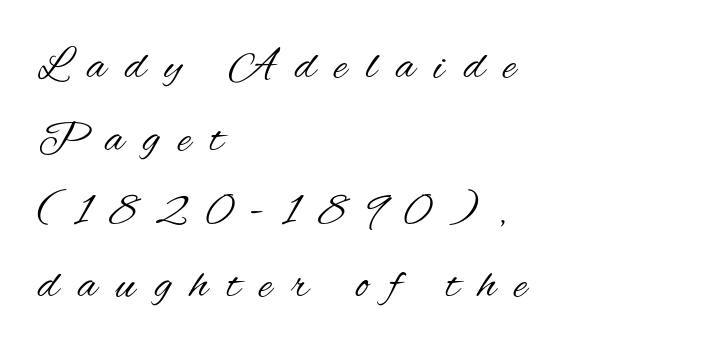
The image shows 45 px regular-weight, condensed sans-serif type; set left-aligned, normal line spacing (1.62x), unusually wide letter spacing (+0.43 em), not underlined; medium stroke contrast and a small x-height.
